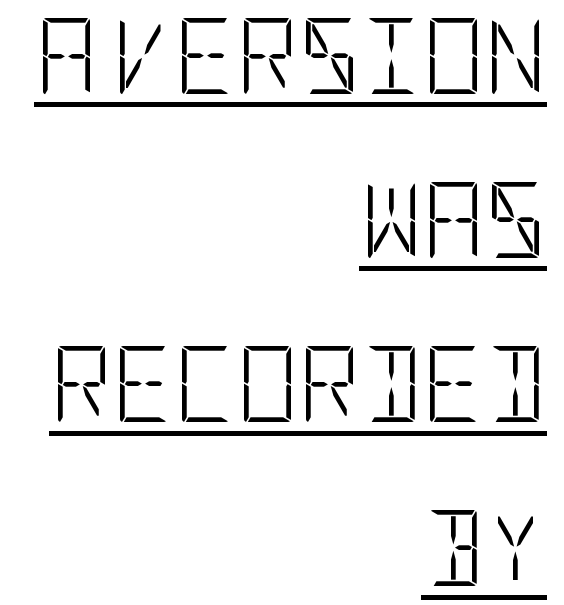
Nothing unusual about the tracking: characters are spaced as the font intends. The strokes carry an ordinary text weight at most. Decoration check: the copy is underlined. The compositor pushed each line to the right boundary. Typographically, this falls in the sans-serif category. The typography opts for an upright posture over an oblique one.
